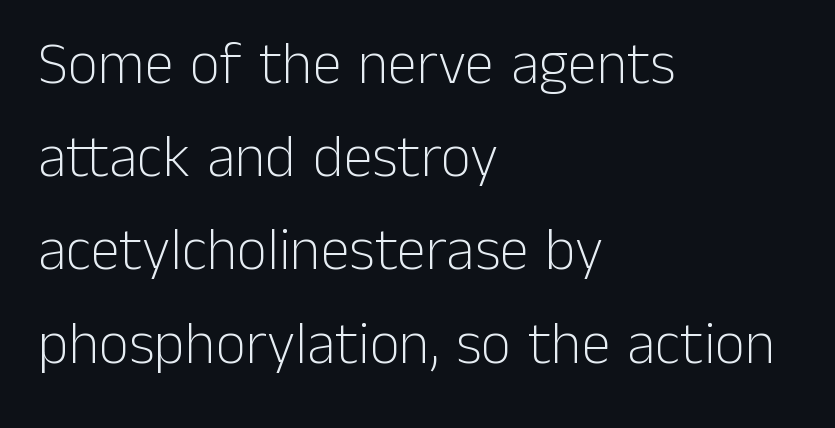
Q: Is the text bold? A: No.
Q: Is the text italic (slanted)? A: No, it is upright.
Q: Is the typeface a serif or a sans-serif typeface? A: Sans-serif.
Q: Is the text underlined? A: No.
Q: How is the paragraph aligned? A: Left-aligned.
Q: Is the spacing between letters normal or unusually wide? A: Normal.
Q: Is the spacing between lines tight, normal or loose? A: Normal.
Q: Width (condensed, normal, or wide)? A: Normal.
Q: Stroke contrast? A: Low.
Q: x-height? A: Medium.
Q: Monospaced? A: No.
